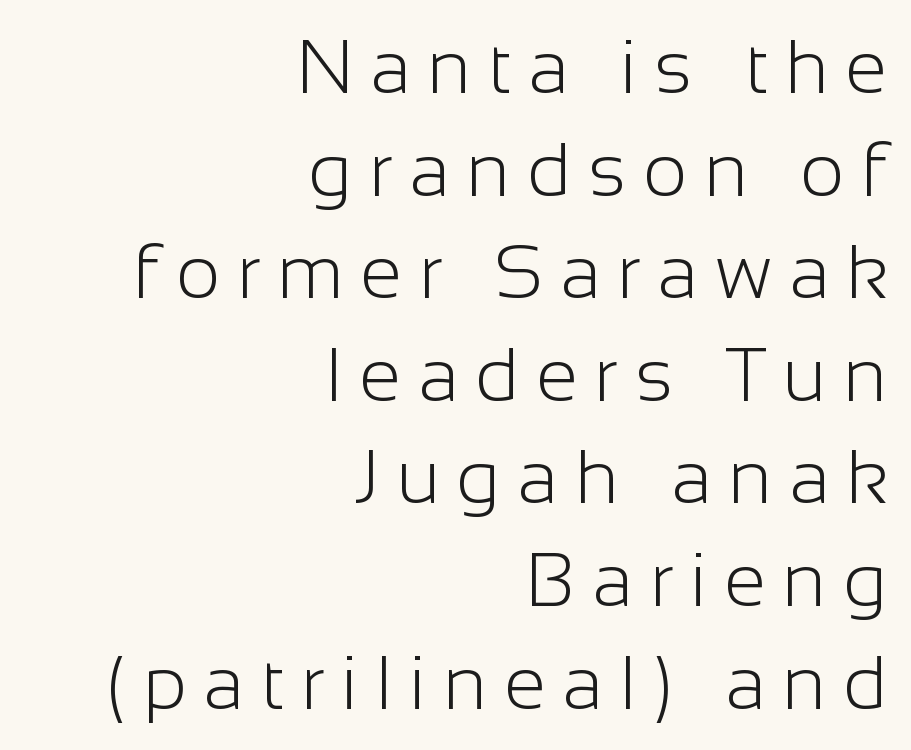
Q: Is the text bold? A: No.
Q: Is the text italic (slanted)? A: No, it is upright.
Q: Is the typeface a serif or a sans-serif typeface? A: Sans-serif.
Q: Is the text underlined? A: No.
Q: How is the paragraph aligned? A: Right-aligned.
Q: Is the spacing between letters normal or unusually wide? A: Unusually wide.
Q: Is the spacing between lines tight, normal or loose? A: Normal.
Q: Width (condensed, normal, or wide)? A: Normal.
Q: Stroke contrast? A: Low.
Q: x-height? A: Medium.
Q: Monospaced? A: No.
